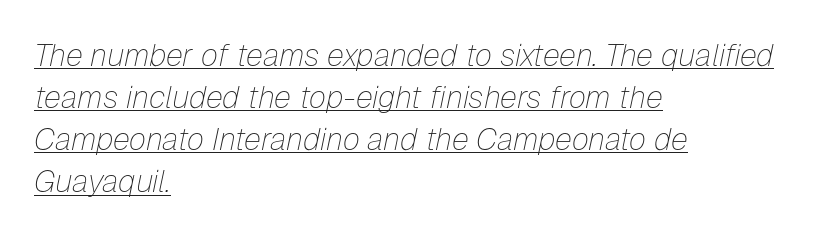
Vertically, the passage feels balanced, rows spaced as you'd expect. Students, observe the line beneath the letters — that is underlining. The rendering uses natural spacing where letterforms have individual widths. Visually the block forms a straight wall on the left and a jagged coastline on the right. Weight class: somewhere from thin through regular.
